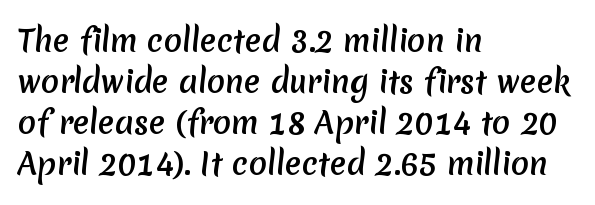
Q: Is the typeface a serif or a sans-serif typeface? A: Sans-serif.
Q: Is the text underlined? A: No.
Q: How is the paragraph aligned? A: Left-aligned.
Q: Is the spacing between letters normal or unusually wide? A: Normal.
Q: Is the spacing between lines tight, normal or loose? A: Normal.
Q: Width (condensed, normal, or wide)? A: Normal.
Q: Stroke contrast? A: Medium.
Q: x-height? A: Medium.
Q: Monospaced? A: No.
